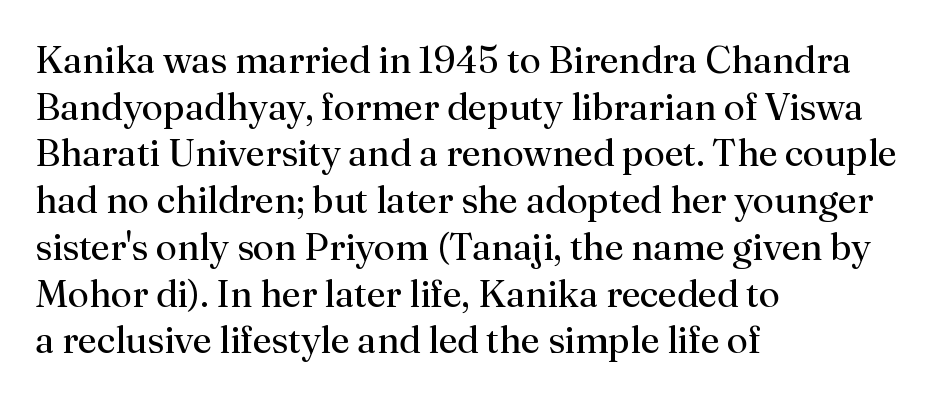
Q: Is the text bold? A: No.
Q: Is the text italic (slanted)? A: No, it is upright.
Q: Is the typeface a serif or a sans-serif typeface? A: Serif.
Q: Is the text underlined? A: No.
Q: How is the paragraph aligned? A: Left-aligned.
Q: Is the spacing between letters normal or unusually wide? A: Normal.
Q: Width (condensed, normal, or wide)? A: Normal.
Q: Stroke contrast? A: Medium.
Q: x-height? A: Small.
Q: Monospaced? A: No.
